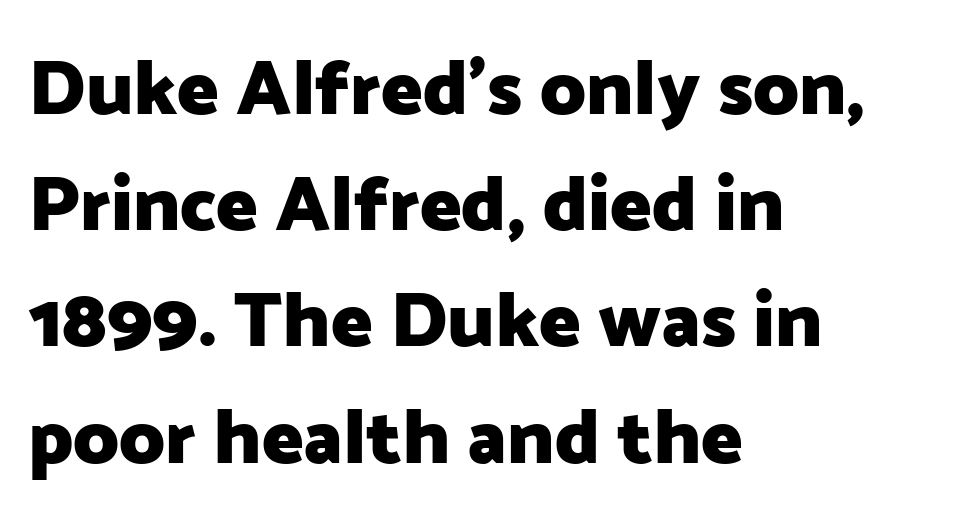
Regarding leading, the lines here are spaced in the standard way. Left-aligned paragraph, ragged on the right. The passage shown is typed in a proportional face where columns would drift. In terms of posture, this sample is upright. There is no visible air inserted between adjacent glyphs.
